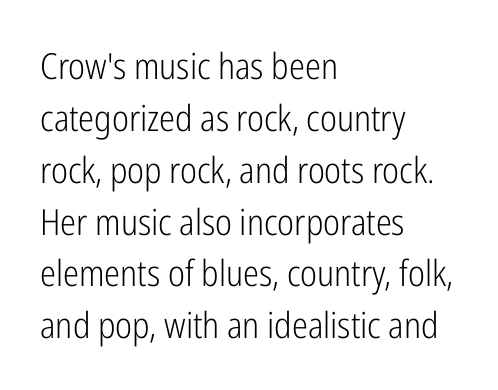
{"serif": "no", "italic": "no", "bold": "no", "weight": "light", "width": "condensed", "stroke_contrast": "low", "x_height": "medium", "monospaced": "no", "underline": "no", "align": "left", "line_spacing": "normal", "line_spacing_ratio": 1.44, "letter_spacing": "normal", "letter_spacing_em": 0.0, "glyph_px": 36}
